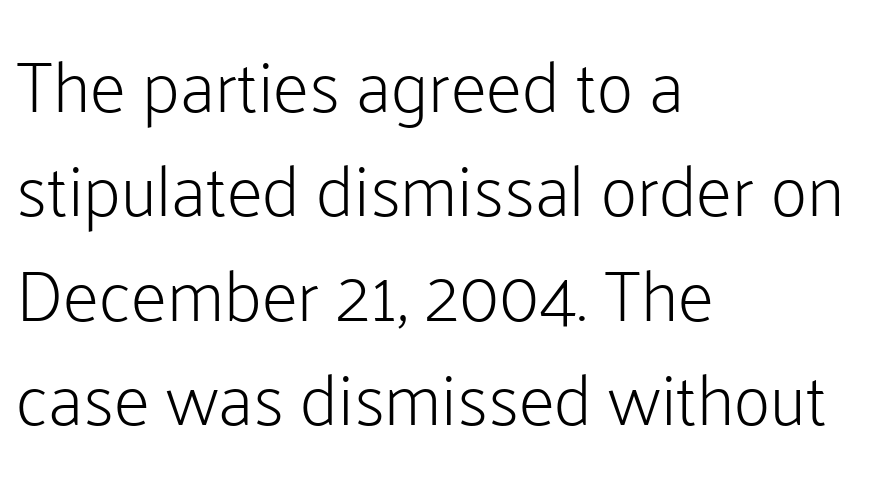
Q: Is the text bold? A: No.
Q: Is the text italic (slanted)? A: No, it is upright.
Q: Is the typeface a serif or a sans-serif typeface? A: Sans-serif.
Q: Is the text underlined? A: No.
Q: How is the paragraph aligned? A: Left-aligned.
Q: Is the spacing between letters normal or unusually wide? A: Normal.
Q: Is the spacing between lines tight, normal or loose? A: Normal.
Q: Width (condensed, normal, or wide)? A: Normal.
Q: Stroke contrast? A: Low.
Q: x-height? A: Medium.
Q: Monospaced? A: No.
